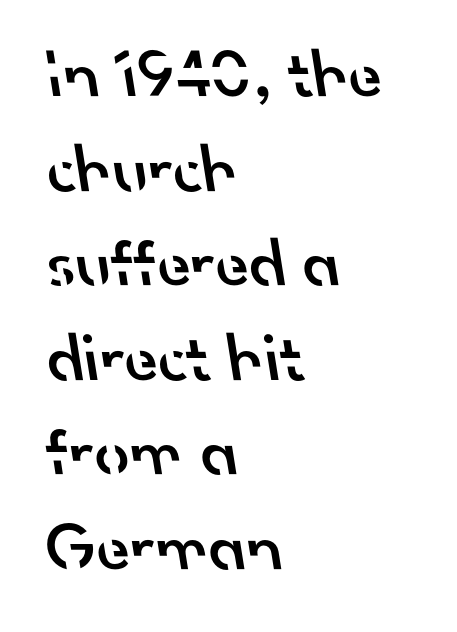
Q: Is the text bold? A: Semi-bold.
Q: Is the typeface a serif or a sans-serif typeface? A: Sans-serif.
Q: Is the text underlined? A: No.
Q: How is the paragraph aligned? A: Left-aligned.
Q: Is the spacing between letters normal or unusually wide? A: Normal.
Q: Is the spacing between lines tight, normal or loose? A: Normal.
Q: Width (condensed, normal, or wide)? A: Normal.
Q: Stroke contrast? A: Low.
Q: x-height? A: Small.
Q: Monospaced? A: No.
